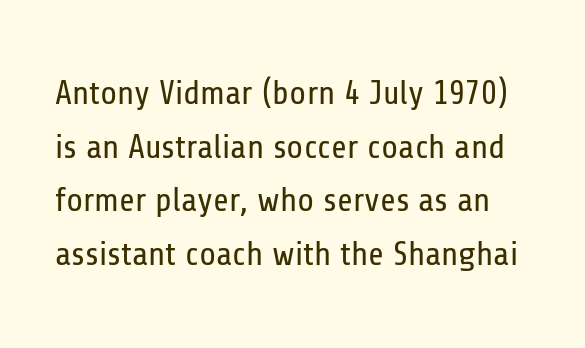
Grotesque or geometric, the face here clearly has no serifs. Characters remain perfectly vertical along every line. This rendering features lettering with no underline. The passage shown is typed in a proportional face where columns would drift.
